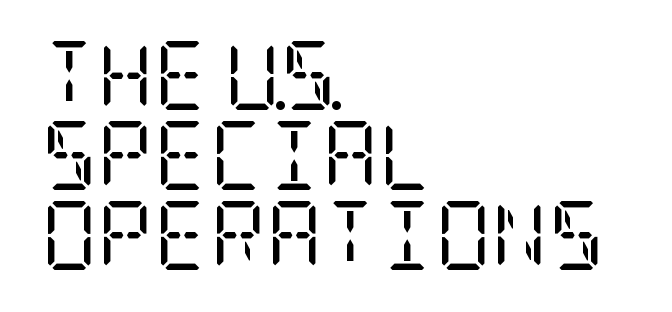
Q: Is the text bold? A: No.
Q: Is the text italic (slanted)? A: No, it is upright.
Q: Is the typeface a serif or a sans-serif typeface? A: Serif.
Q: Is the text underlined? A: No.
Q: How is the paragraph aligned? A: Left-aligned.
Q: Is the spacing between letters normal or unusually wide? A: Normal.
Q: Width (condensed, normal, or wide)? A: Condensed.
Q: Stroke contrast? A: Low.
Q: x-height? A: Large.
